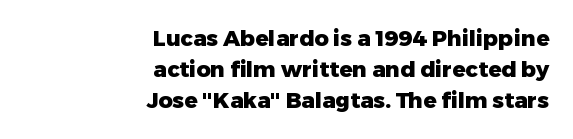
Q: Is the text bold? A: Yes.
Q: Is the text italic (slanted)? A: No, it is upright.
Q: Is the text underlined? A: No.
Q: How is the paragraph aligned? A: Right-aligned.
Q: Is the spacing between letters normal or unusually wide? A: Normal.
Q: Is the spacing between lines tight, normal or loose? A: Normal.
